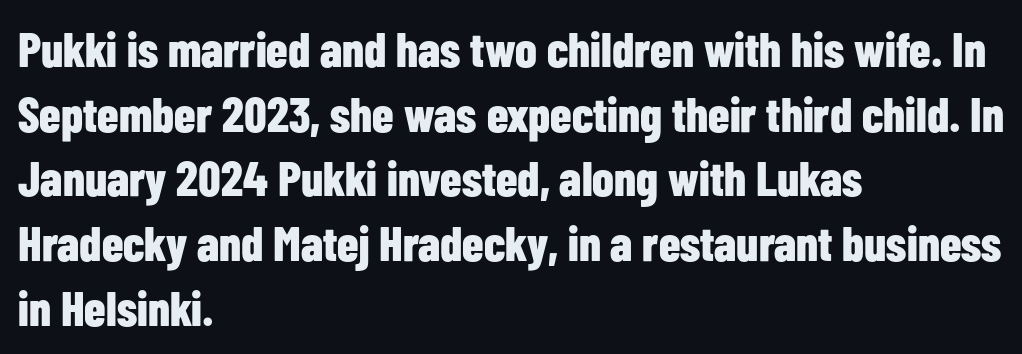
Look at the stroke-to-counter ratio: heavy, a bold. Vertical spacing — default. The letters stand upright; this is a roman face. Font category for this specimen: sans-serif.
